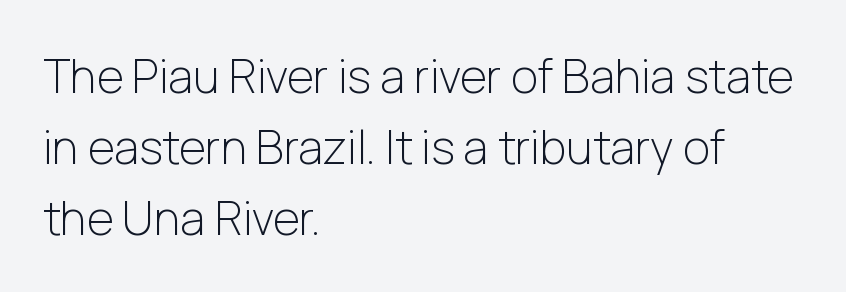
The image shows 46 px light sans-serif type, upright; set left-aligned, normal line spacing (1.54x), normal letter spacing, not underlined; low stroke contrast and a medium x-height.
